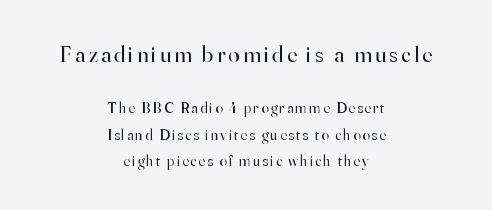
Q: Is the text bold? A: No.
Q: Is the text italic (slanted)? A: No, it is upright.
Q: Is the text underlined? A: No.
Q: How is the paragraph aligned? A: Centered.
Q: Which block of text is set in a larger size, the first (top) or the second (bottom)? A: The first (top) one.
